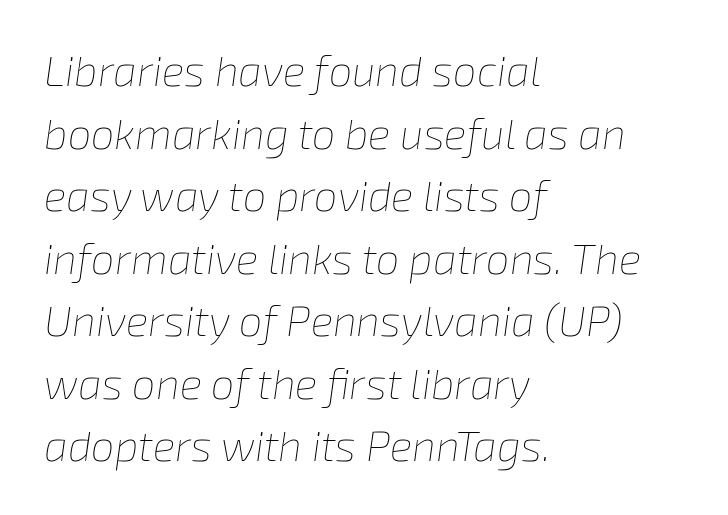
Letter spacing: default. Character widths vary here, with narrow letters taking less room than wide ones. There's an unmistakable incline to the writing here. The rendering uses a moderate line-height, typical for paragraphs.
